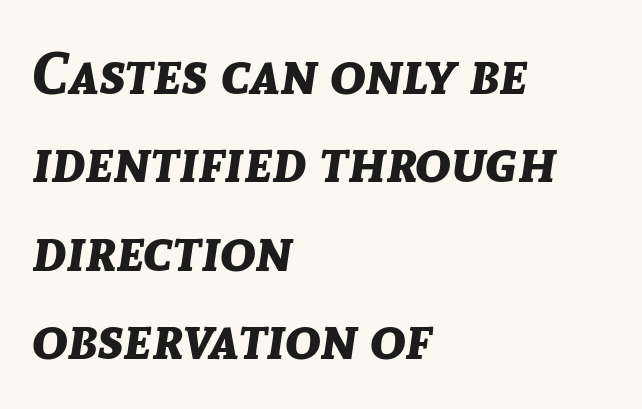
The passage shown stacks its lines at a standard gap. The text block is weighted toward the left margin, trailing off unevenly rightward. Has an underline been added? It has not. Would a proofreader flag this as italicized? Yes. Spacing verdict: proportional, widths tailored to each character.
